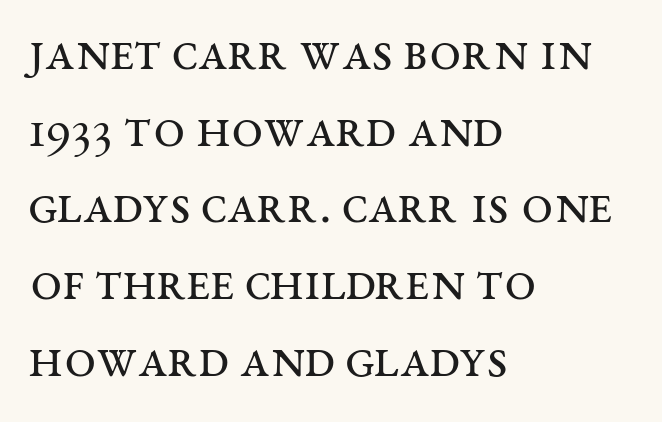
Q: Is the text bold? A: No.
Q: Is the text italic (slanted)? A: No, it is upright.
Q: Is the typeface a serif or a sans-serif typeface? A: Serif.
Q: Is the text underlined? A: No.
Q: How is the paragraph aligned? A: Left-aligned.
Q: Is the spacing between letters normal or unusually wide? A: Normal.
Q: Is the spacing between lines tight, normal or loose? A: Normal.
Q: Width (condensed, normal, or wide)? A: Wide.
Q: Stroke contrast? A: Medium.
Q: x-height? A: Large.
Q: Monospaced? A: No.
